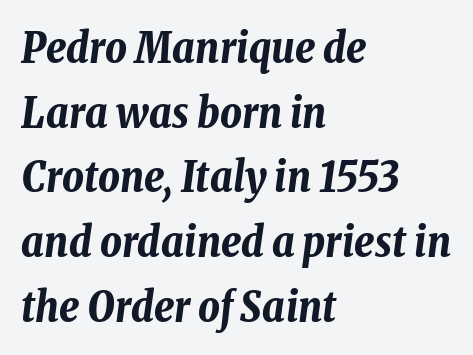
{"italic": "yes", "lean": "right", "slant_degrees": 8, "bold": "yes", "weight": "bold", "width": "condensed", "stroke_contrast": "low", "x_height": "medium", "monospaced": "no", "underline": "no", "align": "left", "line_spacing": "normal", "line_spacing_ratio": 1.54, "letter_spacing": "normal", "letter_spacing_em": 0.0, "glyph_px": 42}
